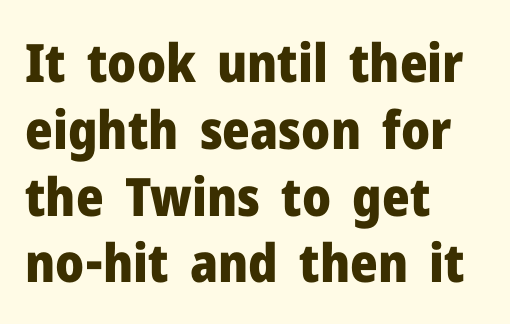
Successive baselines arrive at the customary interval. These lines keep a tight, regular rhythm from letter to letter. Visually the block forms a straight wall on the left and a jagged coastline on the right. Italic? Not at all — the glyphs are vertical. Serifs: no, the terminals of the letterforms are clean.
